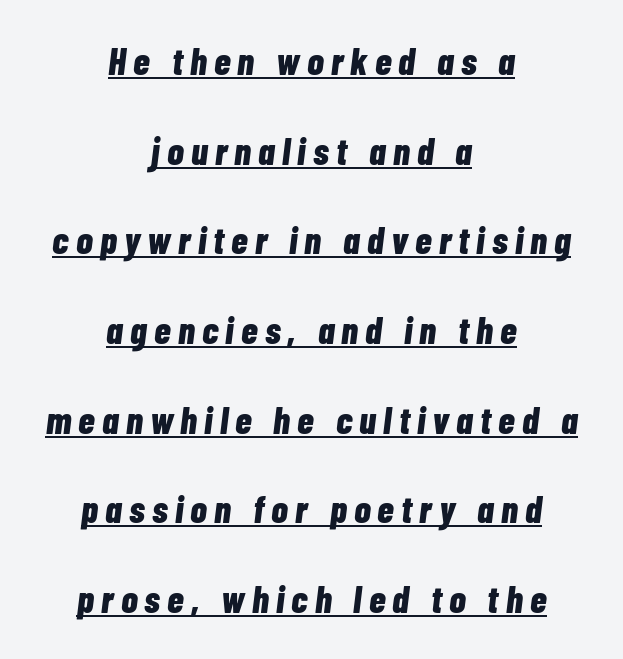
The image shows 38 px bold, condensed type, italic (leaning right); set centered, loose line spacing (2.36x), underlined; low stroke contrast and a medium x-height.
